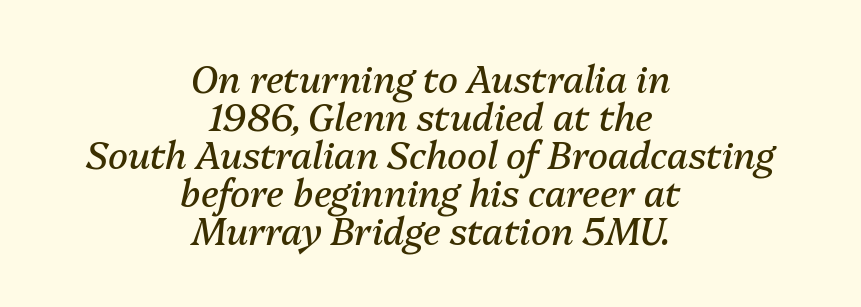
The image shows 37 px regular-weight type, italic (leaning right); set centered, tight line spacing (1.03x), normal letter spacing, not underlined; medium stroke contrast and a medium x-height.
